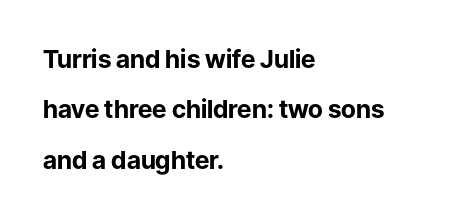
{"italic": "no", "bold": "yes", "underline": "no", "align": "left", "line_spacing": "loose", "line_spacing_ratio": 2.02, "letter_spacing": "normal", "letter_spacing_em": 0.0, "glyph_px": 25}
